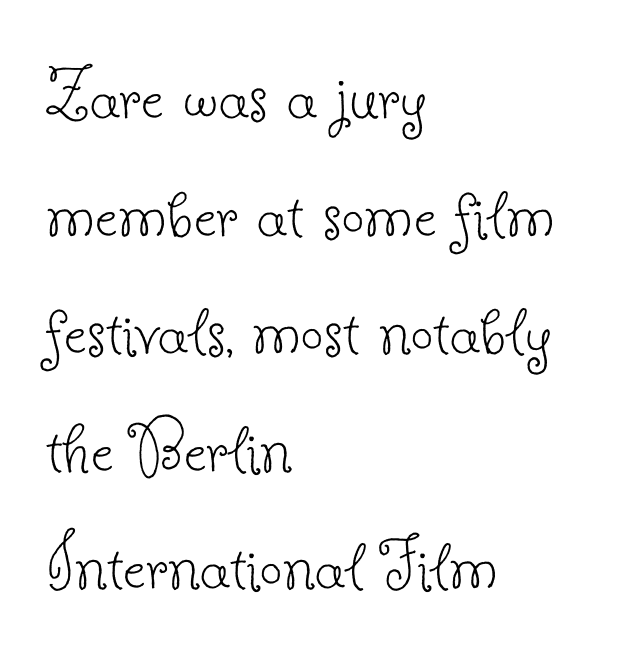
{"serif": "yes", "italic": "no", "bold": "no", "weight": "thin", "width": "normal", "stroke_contrast": "low", "x_height": "small", "monospaced": "no", "underline": "no", "align": "left", "line_spacing": "normal", "line_spacing_ratio": 1.47, "letter_spacing": "normal", "letter_spacing_em": 0.0, "glyph_px": 80}
